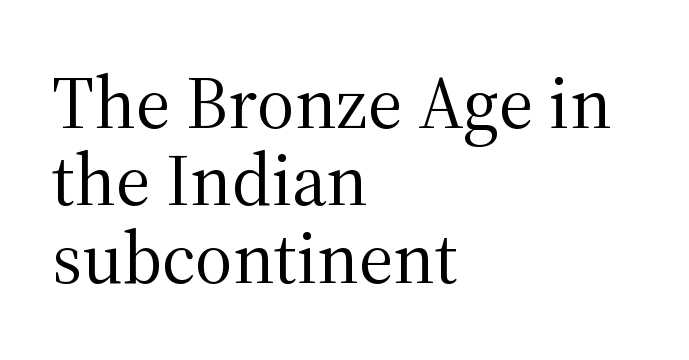
{"serif": "yes", "italic": "no", "bold": "no", "weight": "regular", "width": "normal", "stroke_contrast": "medium", "x_height": "medium", "monospaced": "no", "underline": "no", "align": "left", "line_spacing": "tight", "line_spacing_ratio": 1.06, "letter_spacing": "normal", "letter_spacing_em": 0.0, "glyph_px": 73}
